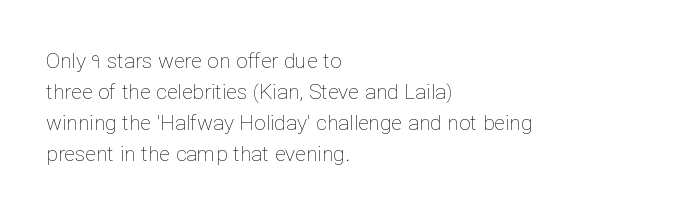
Q: Is the text bold? A: No.
Q: Is the text italic (slanted)? A: No, it is upright.
Q: Is the text underlined? A: No.
Q: How is the paragraph aligned? A: Left-aligned.
Q: Is the spacing between letters normal or unusually wide? A: Normal.
Q: Is the spacing between lines tight, normal or loose? A: Normal.
